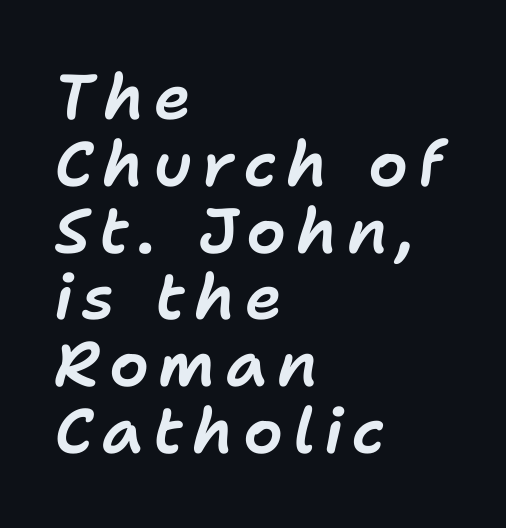
Q: Is the text italic (slanted)? A: Yes, it leans right by about 11 degrees.
Q: Is the text underlined? A: No.
Q: How is the paragraph aligned? A: Left-aligned.
Q: Is the spacing between lines tight, normal or loose? A: Tight.
Q: Width (condensed, normal, or wide)? A: Normal.
Q: Stroke contrast? A: Low.
Q: x-height? A: Medium.
Q: Monospaced? A: No.
